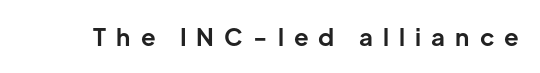
Q: Is the text bold? A: Yes.
Q: Is the text italic (slanted)? A: No, it is upright.
Q: Is the text underlined? A: No.
Q: Is the spacing between letters normal or unusually wide? A: Unusually wide.
